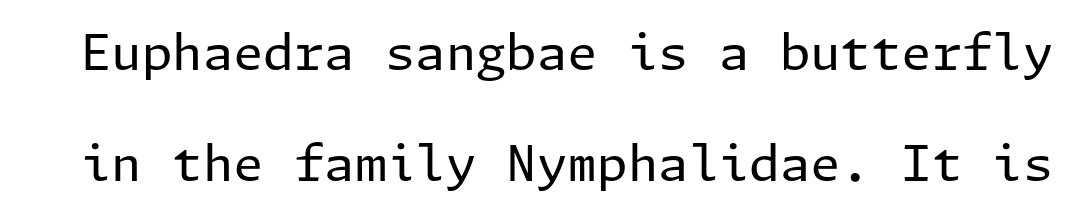
Q: Is the text bold? A: No.
Q: Is the text italic (slanted)? A: No, it is upright.
Q: Is the typeface a serif or a sans-serif typeface? A: Sans-serif.
Q: Is the text underlined? A: No.
Q: Is the spacing between letters normal or unusually wide? A: Normal.
Q: Is the spacing between lines tight, normal or loose? A: Loose.
Q: Width (condensed, normal, or wide)? A: Normal.
Q: Stroke contrast? A: Low.
Q: x-height? A: Medium.
